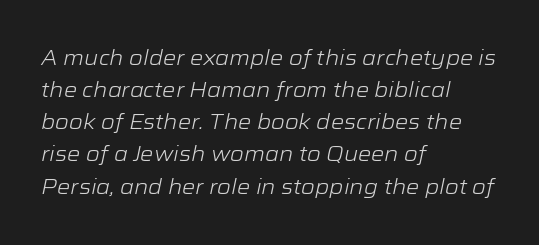
The face used here has a pronounced slope to its letters. Interline gaps are of average width in this sample. Is the letter spacing exaggerated? No — it looks like the ordinary default. A quiet, ordinary-to-light weight characterises the typeface. The gap between lines stays unmarked. Caption: multi-line text, flush left, ragged right.
